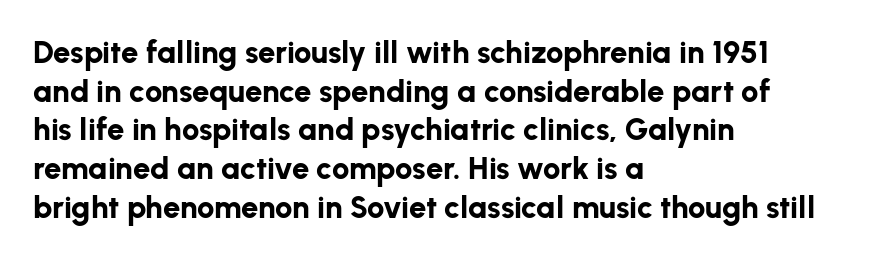
The image shows 31 px bold sans-serif type, upright; set left-aligned, normal line spacing (1.25x), normal letter spacing, not underlined; low stroke contrast and a medium x-height.
